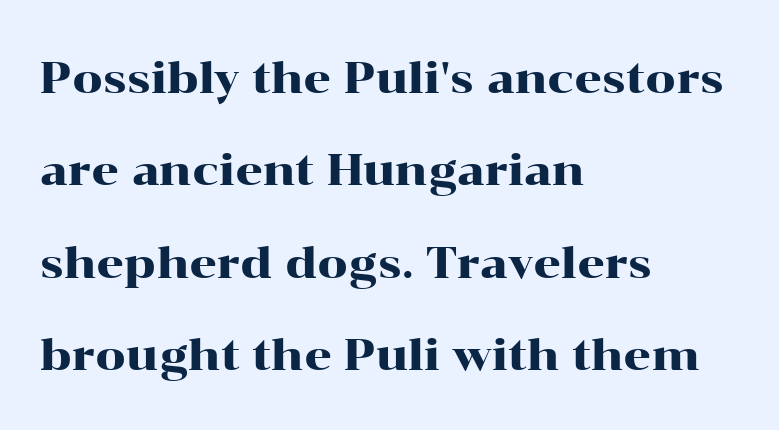
The image shows 43 px wide serif type, upright; set left-aligned, loose line spacing (2.15x), normal letter spacing, not underlined; high stroke contrast and a medium x-height.
